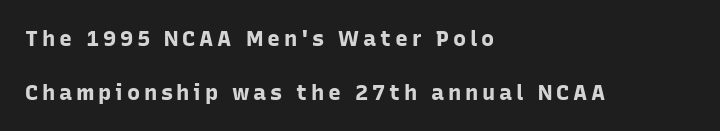
A full-strength bold gives these letters their thick strokes. The specimen omits any rule beneath the text block's lines. Whoever set this chose breathing room over compactness in the vertical rhythm. Compared with a centered layout, this one pins lines to the left instead. The lettering stays uniformly vertical, giving the passage a roman look.
